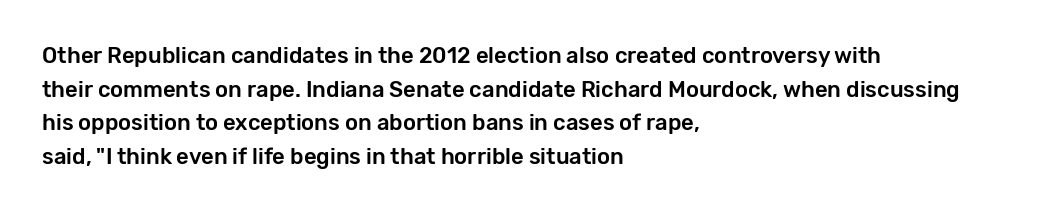
One glance says typical: line gaps are just what's usual. The letters stand upright; this is a roman face. The gap between lines stays unmarked. These lines keep a tight, regular rhythm from letter to letter. Casual observation: everything's shoved over to the left.
